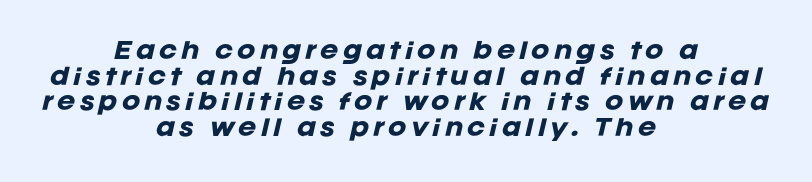
{"italic": "yes", "lean": "right", "slant_degrees": 12, "bold": "yes", "underline": "no", "align": "center", "line_spacing_ratio": 1.16, "glyph_px": 22}
